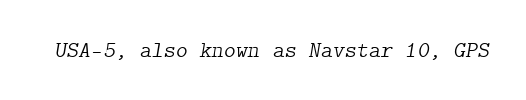
The image shows 23 px text type, italic (leaning right); set normal letter spacing, not underlined.
